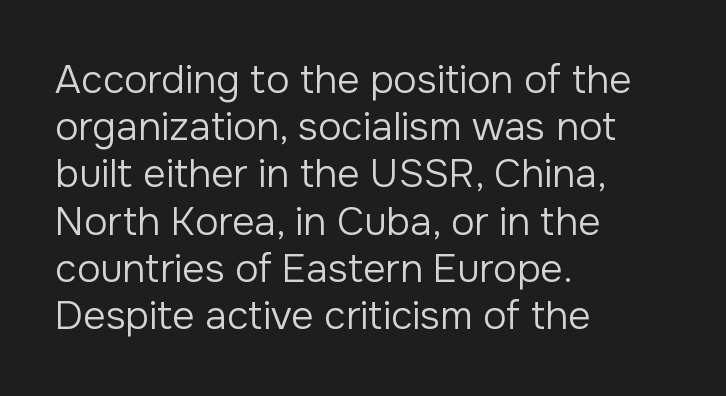
The image shows 39 px regular-weight sans-serif type, upright; set left-aligned, line spacing 1.21x, normal letter spacing, not underlined; low stroke contrast and a medium x-height.
